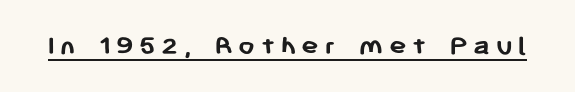
The words here are underlined. What kind of face is this? One without serifs — a sans. In terms of weight, the rendering is a true, heavy bold. Here the designer chose a conventional face with non-uniform glyph widths.
